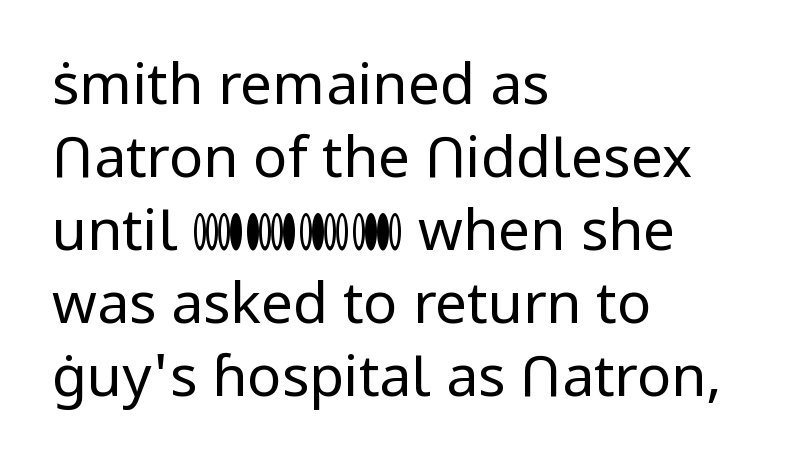
Q: Is the text bold? A: No.
Q: Is the text italic (slanted)? A: No, it is upright.
Q: Is the typeface a serif or a sans-serif typeface? A: Sans-serif.
Q: Is the text underlined? A: No.
Q: How is the paragraph aligned? A: Left-aligned.
Q: Is the spacing between letters normal or unusually wide? A: Normal.
Q: Is the spacing between lines tight, normal or loose? A: Normal.
Q: Width (condensed, normal, or wide)? A: Normal.
Q: Stroke contrast? A: Low.
Q: x-height? A: Medium.
Q: Monospaced? A: No.
